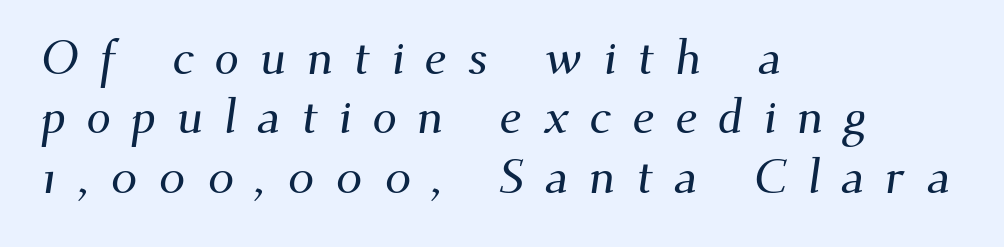
The type is letterspaced generously, with wide tracking. Do the characters align in a grid? No, the font is proportional. The rendering anchors every line to the left-hand side. Type without underlining. The characters display serif detailing at their extremities.
